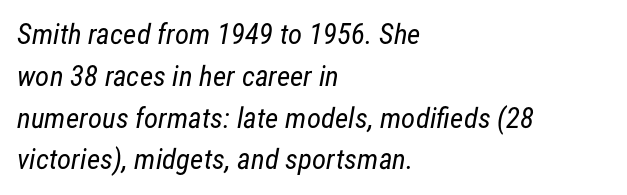
Reading down the block, your eye returns to a fixed left position each line. Do the characters align in a grid? No, the font is proportional. This block has exactly the height ordinary leading produces. The passage shown is not bold in any degree.
